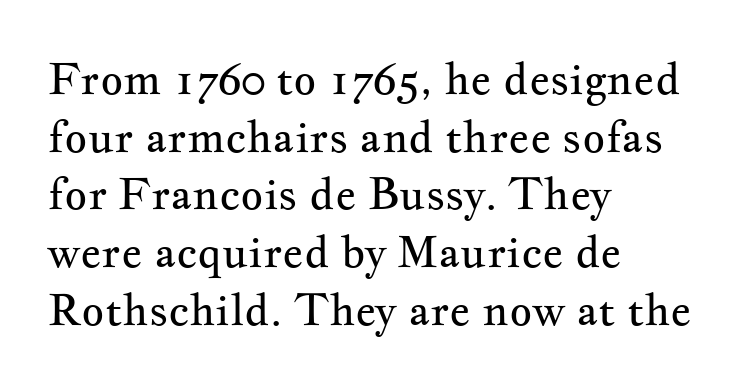
Q: Is the text bold? A: No.
Q: Is the text italic (slanted)? A: No, it is upright.
Q: Is the typeface a serif or a sans-serif typeface? A: Serif.
Q: Is the text underlined? A: No.
Q: How is the paragraph aligned? A: Left-aligned.
Q: Is the spacing between letters normal or unusually wide? A: Normal.
Q: Is the spacing between lines tight, normal or loose? A: Normal.
Q: Width (condensed, normal, or wide)? A: Wide.
Q: Stroke contrast? A: Medium.
Q: x-height? A: Small.
Q: Monospaced? A: No.
